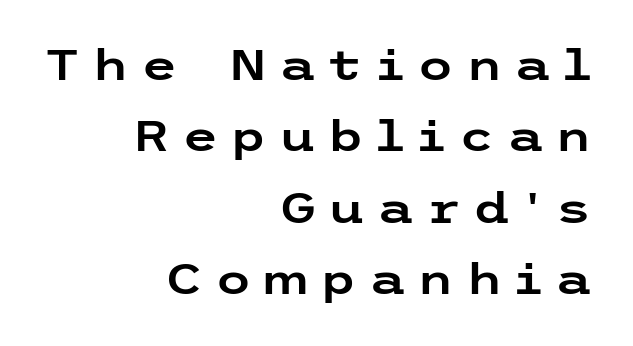
{"serif": "no", "italic": "no", "width": "wide", "stroke_contrast": "low", "x_height": "medium", "underline": "no", "align": "right", "line_spacing": "normal", "line_spacing_ratio": 1.7, "letter_spacing": "wide", "letter_spacing_em": 0.28, "glyph_px": 42}
